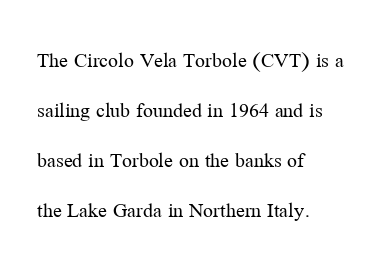
The font sits on the lighter half of the weight spectrum, regular included. The zone under the glyphs is completely vacant. This sample uses an upright cut, with every glyph sitting square on the baseline. Short note: letters normally spaced. Reading down the column, the eye jumps a long way to each next line. The passage is arranged the way most books set body copy — flush left.
